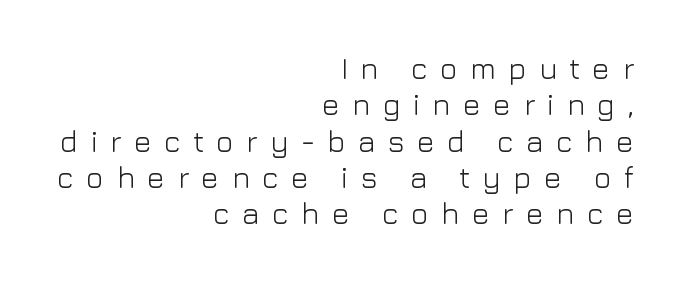
{"serif": "no", "italic": "no", "bold": "no", "weight": "light", "width": "normal", "stroke_contrast": "low", "x_height": "medium", "monospaced": "no", "underline": "no", "align": "right", "line_spacing_ratio": 1.21, "letter_spacing": "wide", "letter_spacing_em": 0.41, "glyph_px": 30}
